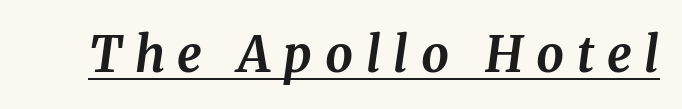
The image shows 49 px bold serif type, italic (leaning right); set unusually wide letter spacing (+0.26 em), underlined; medium stroke contrast and a medium x-height.
